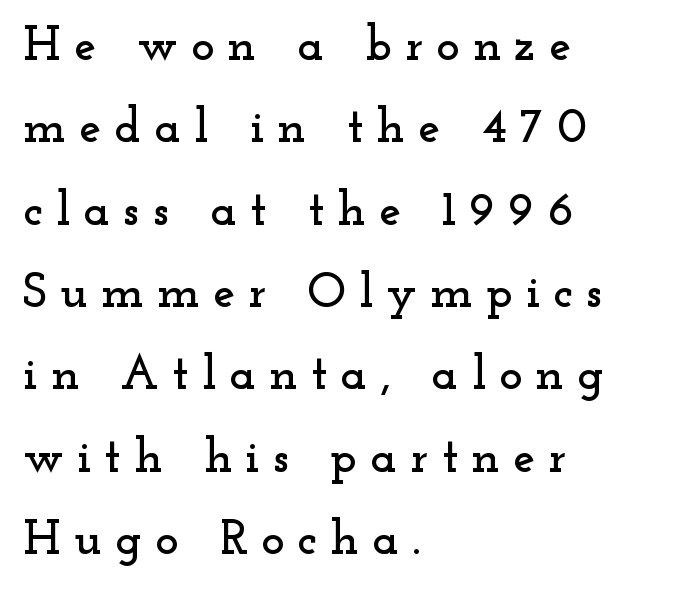
The letters advance in unequal steps, a hallmark of proportional type. The tracking jumps out immediately: characters are airy and widely separated. Horizontally, the lines are justified to the leading edge only. Unlike a clean sans, this face finishes its strokes with serifs.
